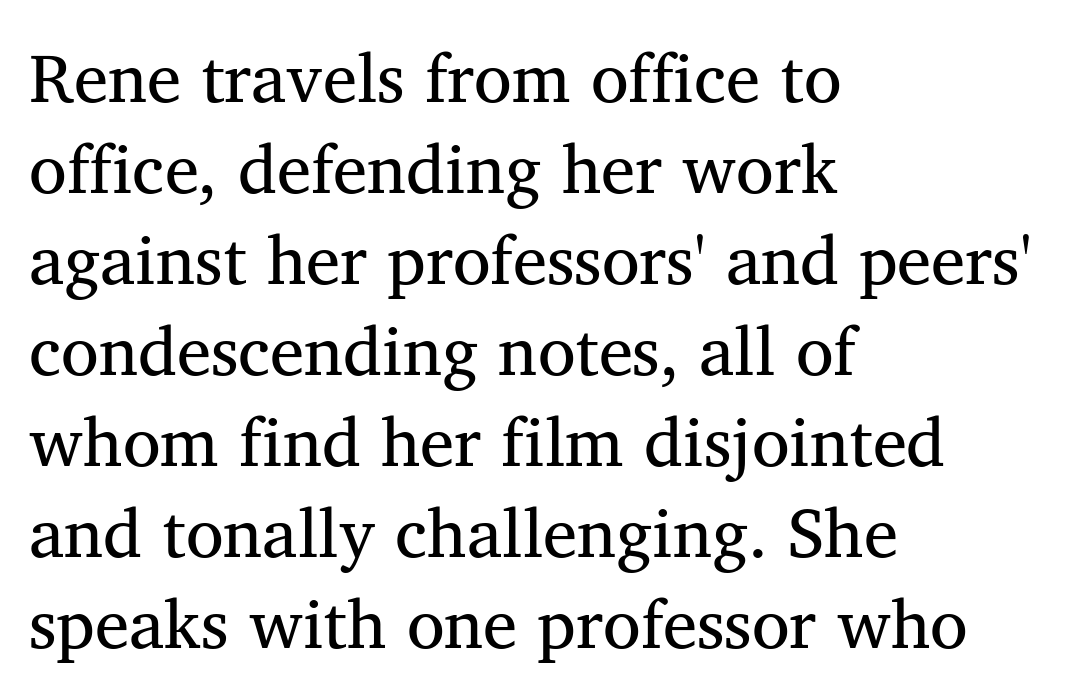
Q: Is the text bold? A: No.
Q: Is the text italic (slanted)? A: No, it is upright.
Q: Is the typeface a serif or a sans-serif typeface? A: Serif.
Q: Is the text underlined? A: No.
Q: How is the paragraph aligned? A: Left-aligned.
Q: Is the spacing between letters normal or unusually wide? A: Normal.
Q: Is the spacing between lines tight, normal or loose? A: Normal.
Q: Width (condensed, normal, or wide)? A: Normal.
Q: Stroke contrast? A: Medium.
Q: x-height? A: Medium.
Q: Monospaced? A: No.
